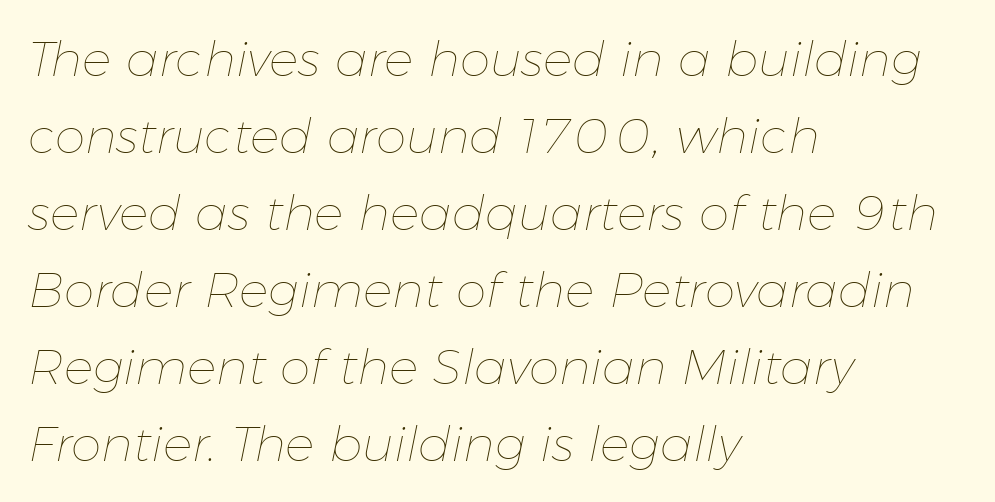
Q: Is the text bold? A: No.
Q: Is the text italic (slanted)? A: Yes, it leans right by about 11 degrees.
Q: Is the text underlined? A: No.
Q: How is the paragraph aligned? A: Left-aligned.
Q: Is the spacing between letters normal or unusually wide? A: Normal.
Q: Is the spacing between lines tight, normal or loose? A: Normal.
Q: Width (condensed, normal, or wide)? A: Normal.
Q: Stroke contrast? A: Low.
Q: x-height? A: Medium.
Q: Monospaced? A: No.
